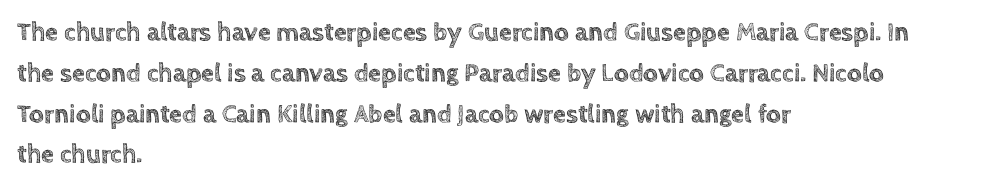
Q: Is the text italic (slanted)? A: No, it is upright.
Q: Is the text underlined? A: No.
Q: How is the paragraph aligned? A: Left-aligned.
Q: Is the spacing between letters normal or unusually wide? A: Normal.
Q: Is the spacing between lines tight, normal or loose? A: Normal.
